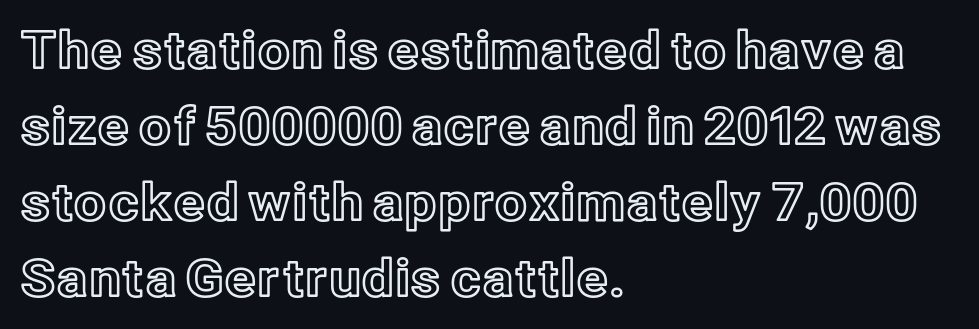
{"italic": "no", "width": "normal", "x_height": "medium", "monospaced": "no", "underline": "no", "align": "left", "line_spacing": "normal", "line_spacing_ratio": 1.49, "letter_spacing": "normal", "letter_spacing_em": 0.0, "glyph_px": 51}
